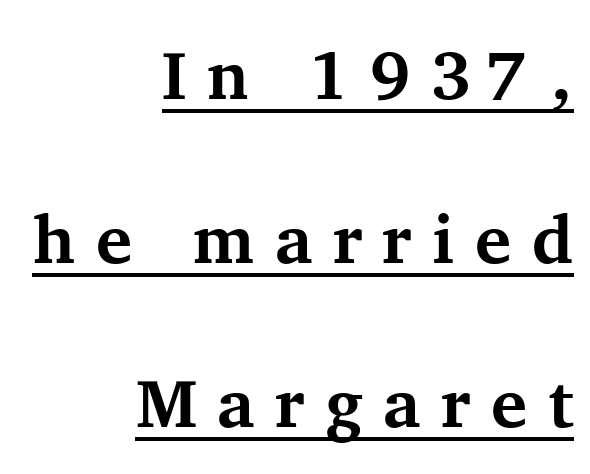
The image shows 68 px bold serif type, upright; set right-aligned, loose line spacing (2.41x), unusually wide letter spacing (+0.3 em), underlined; medium stroke contrast and a medium x-height.
